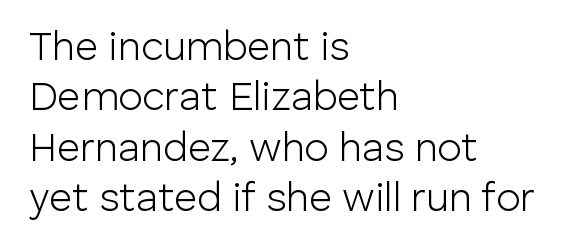
Q: Is the text bold? A: No.
Q: Is the text italic (slanted)? A: No, it is upright.
Q: Is the typeface a serif or a sans-serif typeface? A: Sans-serif.
Q: Is the text underlined? A: No.
Q: How is the paragraph aligned? A: Left-aligned.
Q: Is the spacing between letters normal or unusually wide? A: Normal.
Q: Is the spacing between lines tight, normal or loose? A: Normal.
Q: Width (condensed, normal, or wide)? A: Normal.
Q: Stroke contrast? A: Low.
Q: x-height? A: Medium.
Q: Monospaced? A: No.
